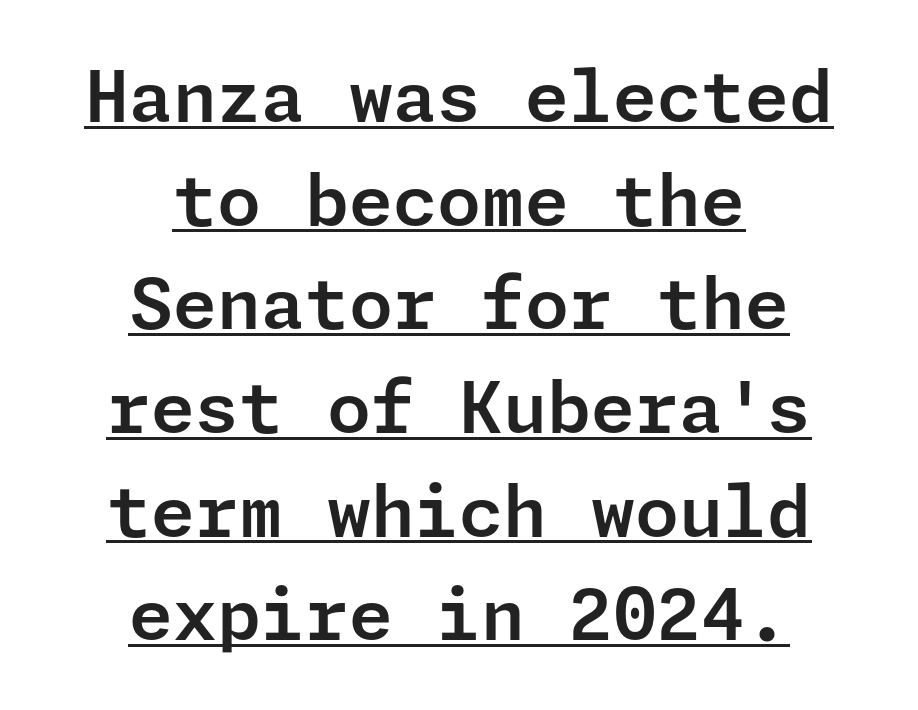
Tracking value appears to be zero — textbook default spacing. The lettering stays uniformly vertical, giving the passage a roman look. Check the space under the baseline: a stroke is drawn there. The face used here is a sans, in the tradition of grotesques and geometrics. The lines sit at an ordinary, default distance from one another.
